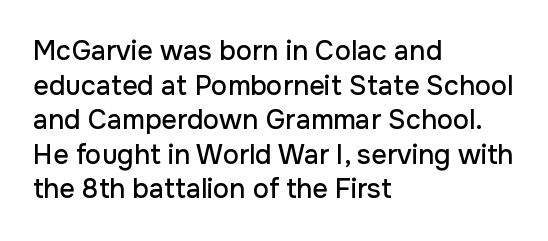
{"italic": "no", "underline": "no", "align": "left", "line_spacing": "normal", "line_spacing_ratio": 1.28, "letter_spacing": "normal", "letter_spacing_em": 0.0, "glyph_px": 27}
